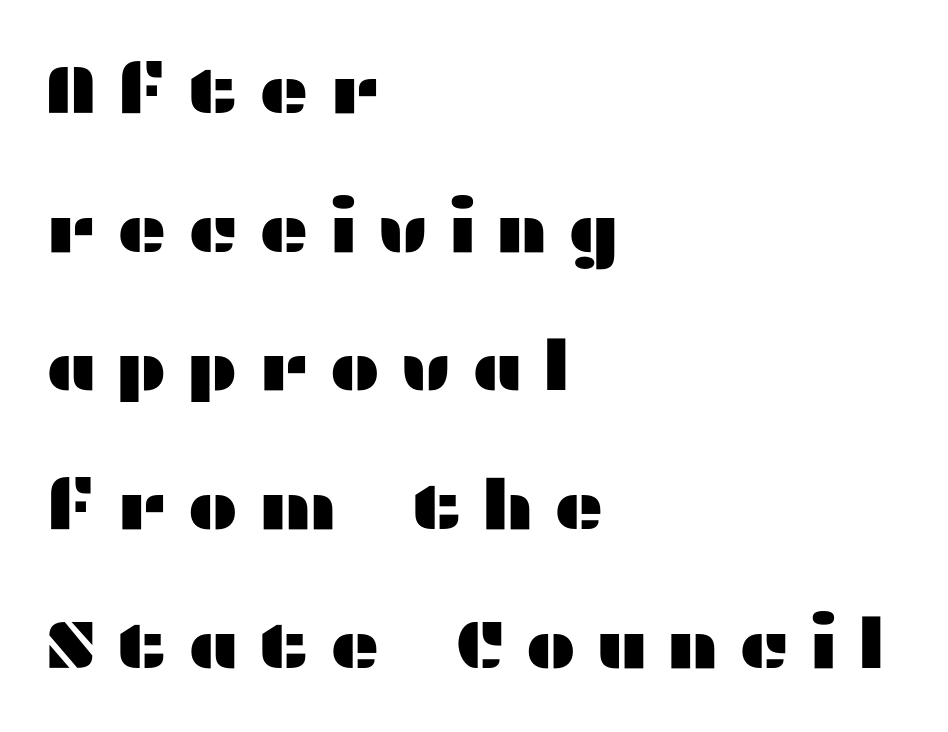
Q: Is the text italic (slanted)? A: No, it is upright.
Q: Is the typeface a serif or a sans-serif typeface? A: Sans-serif.
Q: Is the text underlined? A: No.
Q: How is the paragraph aligned? A: Left-aligned.
Q: Is the spacing between letters normal or unusually wide? A: Unusually wide.
Q: Is the spacing between lines tight, normal or loose? A: Loose.
Q: Width (condensed, normal, or wide)? A: Wide.
Q: Stroke contrast? A: Medium.
Q: x-height? A: Medium.
Q: Monospaced? A: No.
